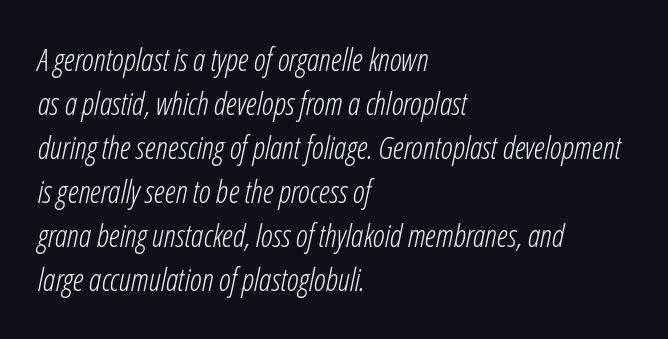
Q: Is the text bold? A: No.
Q: Is the text italic (slanted)? A: Yes, it leans right by about 12 degrees.
Q: Is the text underlined? A: No.
Q: How is the paragraph aligned? A: Left-aligned.
Q: Is the spacing between letters normal or unusually wide? A: Normal.
Q: Is the spacing between lines tight, normal or loose? A: Normal.
Q: Width (condensed, normal, or wide)? A: Condensed.
Q: Stroke contrast? A: Low.
Q: x-height? A: Medium.
Q: Monospaced? A: No.
